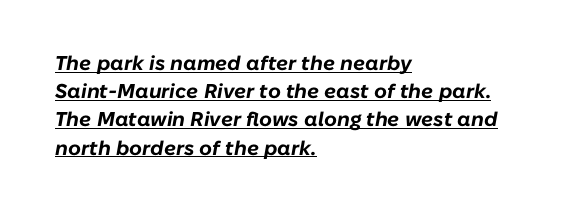
The image shows 20 px bold type, italic (leaning right); set left-aligned, normal line spacing (1.41x), normal letter spacing, underlined.
